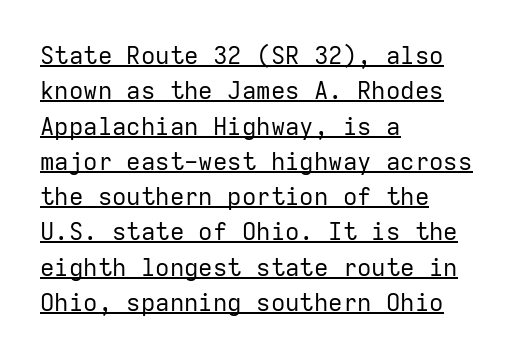
Does extra space separate the letters? No, they use regular spacing. The face used here appears with an underline applied. A typesetter would call this leading conventional body-copy spacing. This is the regular roman posture of the typeface.
